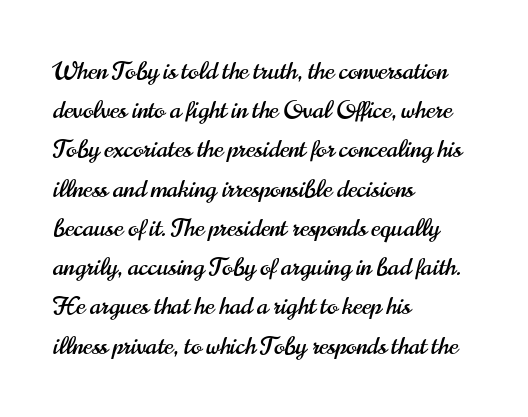
The foot of each line stays bare and open. Characters follow at the spacing the type designer built in. Line spacing here is normal.
